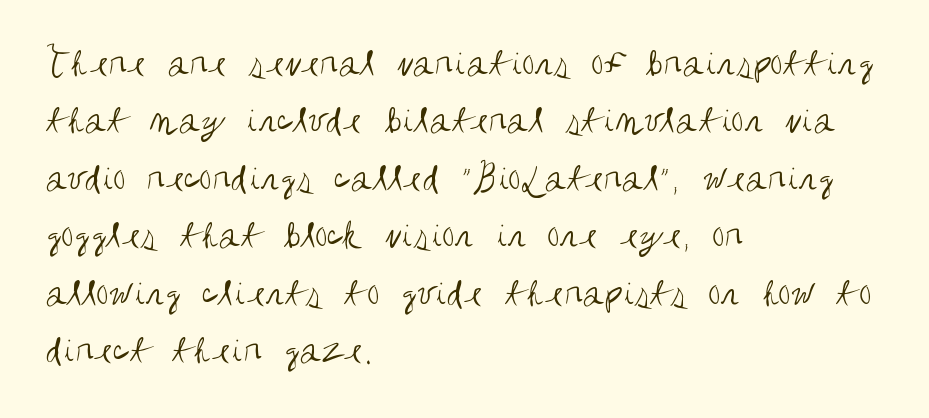
The image shows 41 px regular-weight, condensed sans-serif type; set left-aligned, normal line spacing (1.4x), normal letter spacing, not underlined; medium stroke contrast and a large x-height.
